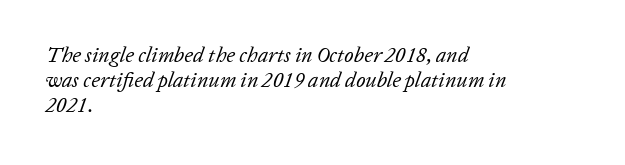
{"italic": "yes", "lean": "right", "slant_degrees": 20, "bold": "no", "underline": "no", "align": "left", "line_spacing_ratio": 1.2, "letter_spacing": "normal", "letter_spacing_em": 0.0, "glyph_px": 21}
